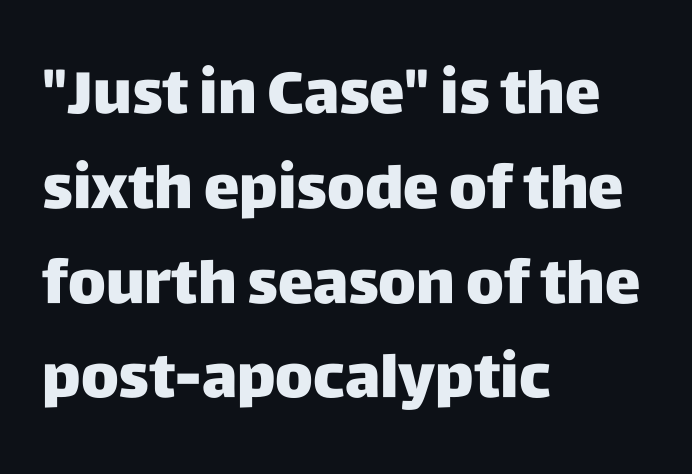
{"serif": "no", "italic": "no", "bold": "yes", "weight": "heavy", "width": "normal", "stroke_contrast": "low", "x_height": "large", "monospaced": "no", "underline": "no", "align": "left", "line_spacing": "normal", "line_spacing_ratio": 1.58, "letter_spacing": "normal", "letter_spacing_em": 0.0, "glyph_px": 60}
